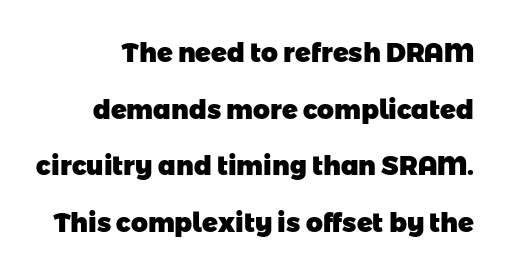
The image shows 26 px bold type; set loose line spacing (2.18x), normal letter spacing, not underlined.
